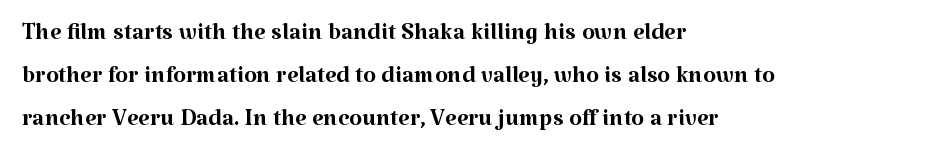
{"serif": "yes", "italic": "no", "bold": "no", "weight": "regular", "width": "normal", "stroke_contrast": "medium", "x_height": "medium", "monospaced": "no", "underline": "no", "align": "left", "line_spacing": "normal", "line_spacing_ratio": 1.31, "letter_spacing": "normal", "letter_spacing_em": 0.0, "glyph_px": 33}
